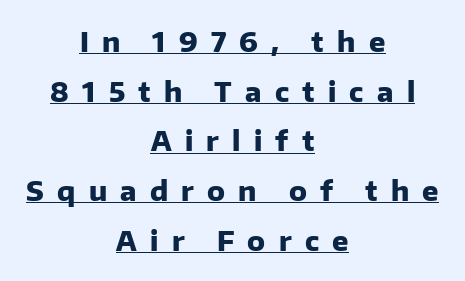
Q: Is the text bold? A: Yes.
Q: Is the text italic (slanted)? A: No, it is upright.
Q: Is the text underlined? A: Yes.
Q: How is the paragraph aligned? A: Centered.
Q: Is the spacing between letters normal or unusually wide? A: Unusually wide.
